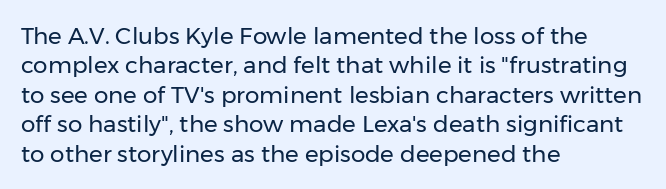
The image shows 23 px text type, upright; set left-aligned, normal line spacing (1.28x), normal letter spacing, not underlined.
